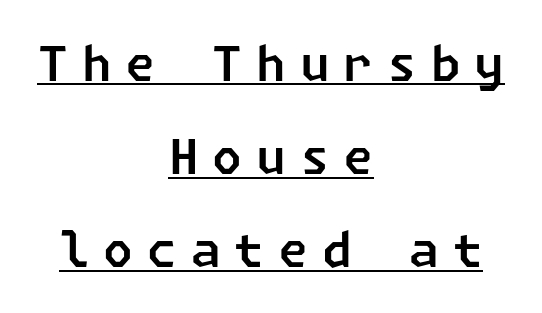
The compositor balanced each line on the midline. Check where the strokes stop: nothing finishes them off — pure sans. The letterforms stand isolated, each surrounded by extra space. The rendered words wear a rule along their underside.
